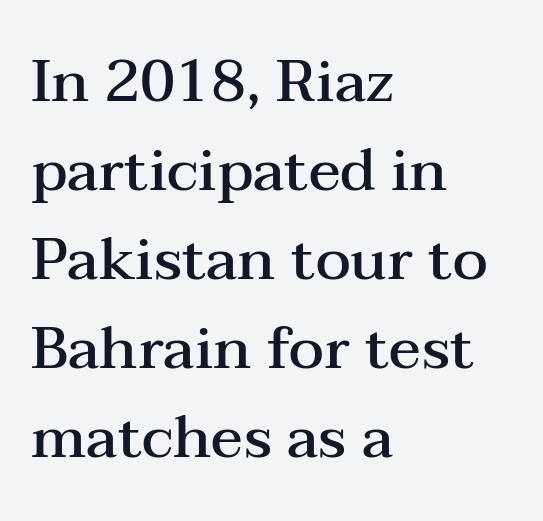
Q: Is the text bold? A: Semi-bold.
Q: Is the text italic (slanted)? A: No, it is upright.
Q: Is the typeface a serif or a sans-serif typeface? A: Serif.
Q: Is the text underlined? A: No.
Q: How is the paragraph aligned? A: Left-aligned.
Q: Is the spacing between letters normal or unusually wide? A: Normal.
Q: Is the spacing between lines tight, normal or loose? A: Normal.
Q: Width (condensed, normal, or wide)? A: Wide.
Q: Stroke contrast? A: Medium.
Q: x-height? A: Medium.
Q: Monospaced? A: No.
